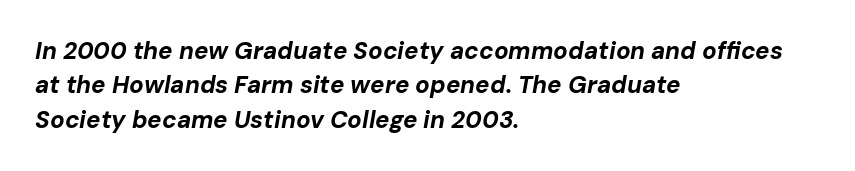
Q: Is the text bold? A: Yes.
Q: Is the text italic (slanted)? A: Yes, it leans right by about 10 degrees.
Q: Is the text underlined? A: No.
Q: How is the paragraph aligned? A: Left-aligned.
Q: Is the spacing between letters normal or unusually wide? A: Normal.
Q: Is the spacing between lines tight, normal or loose? A: Normal.
